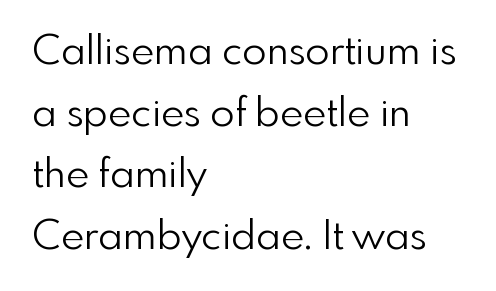
Q: Is the text bold? A: No.
Q: Is the text italic (slanted)? A: No, it is upright.
Q: Is the typeface a serif or a sans-serif typeface? A: Sans-serif.
Q: Is the text underlined? A: No.
Q: How is the paragraph aligned? A: Left-aligned.
Q: Is the spacing between letters normal or unusually wide? A: Normal.
Q: Is the spacing between lines tight, normal or loose? A: Normal.
Q: Width (condensed, normal, or wide)? A: Normal.
Q: x-height? A: Small.
Q: Monospaced? A: No.
